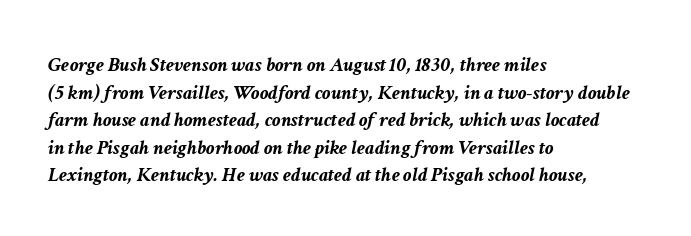
The image shows 21 px bold type, italic (leaning right); set left-aligned, normal line spacing (1.31x), normal letter spacing, not underlined.
